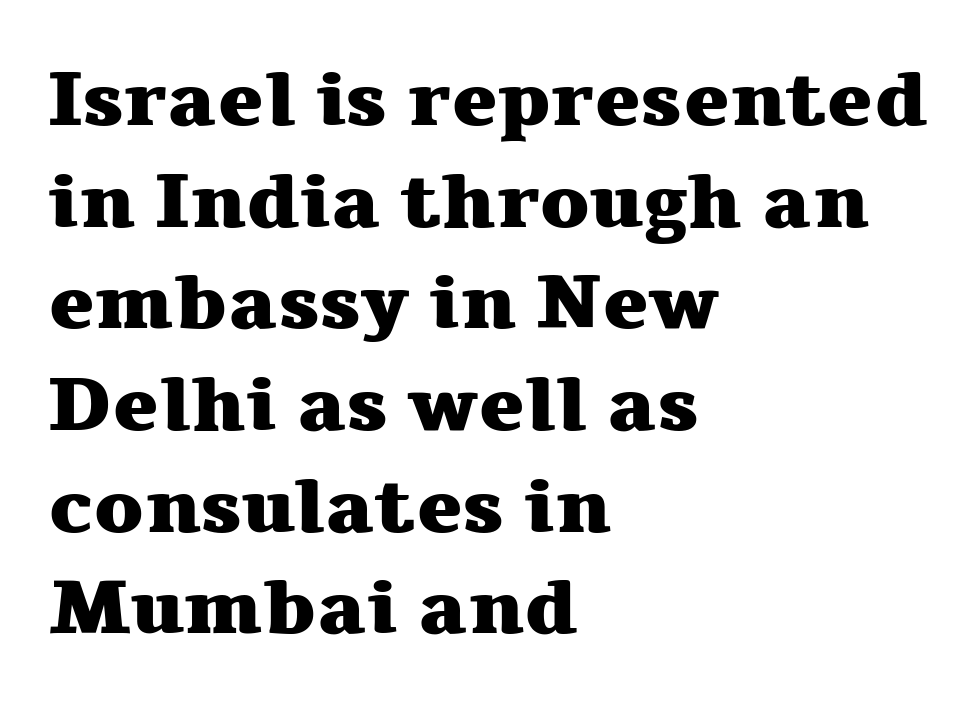
Q: Is the text bold? A: Yes.
Q: Is the text italic (slanted)? A: No, it is upright.
Q: Is the typeface a serif or a sans-serif typeface? A: Serif.
Q: Is the text underlined? A: No.
Q: How is the paragraph aligned? A: Left-aligned.
Q: Is the spacing between letters normal or unusually wide? A: Normal.
Q: Is the spacing between lines tight, normal or loose? A: Normal.
Q: Width (condensed, normal, or wide)? A: Wide.
Q: Stroke contrast? A: Medium.
Q: x-height? A: Medium.
Q: Monospaced? A: No.
